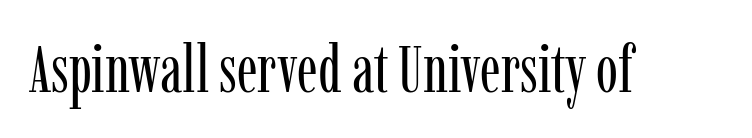
{"serif": "yes", "italic": "no", "bold": "no", "weight": "regular", "width": "condensed", "stroke_contrast": "low", "x_height": "medium", "monospaced": "no", "underline": "no", "letter_spacing": "normal", "letter_spacing_em": 0.0, "glyph_px": 66}
